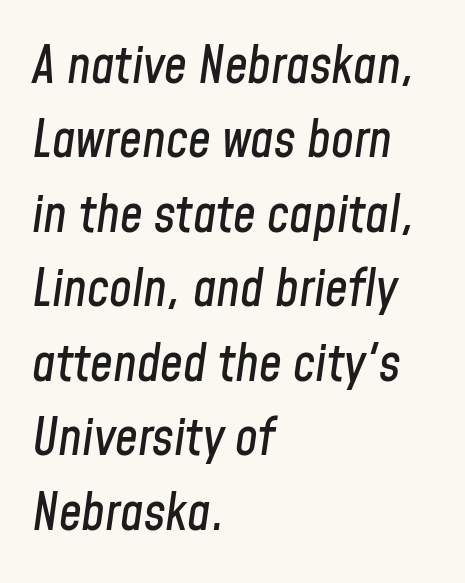
The image shows 51 px condensed type, italic (leaning right); set left-aligned, normal line spacing (1.46x), normal letter spacing, not underlined; low stroke contrast and a medium x-height.
